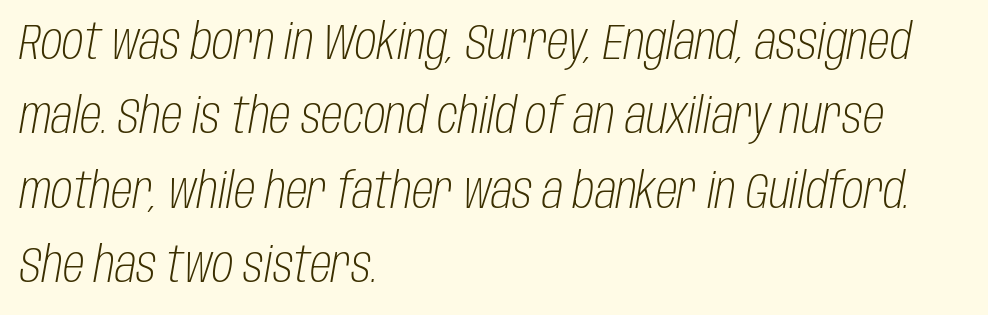
The image shows 49 px light, condensed type, italic (leaning right); set left-aligned, normal line spacing (1.52x), normal letter spacing, not underlined; low stroke contrast and a large x-height.
